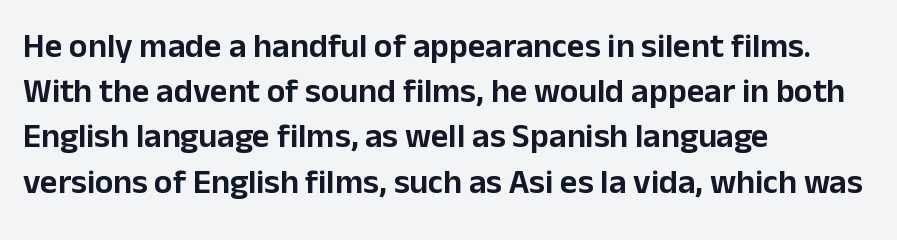
Q: Is the text italic (slanted)? A: No, it is upright.
Q: Is the typeface a serif or a sans-serif typeface? A: Sans-serif.
Q: Is the text underlined? A: No.
Q: How is the paragraph aligned? A: Left-aligned.
Q: Is the spacing between letters normal or unusually wide? A: Normal.
Q: Is the spacing between lines tight, normal or loose? A: Normal.
Q: Width (condensed, normal, or wide)? A: Normal.
Q: Stroke contrast? A: Low.
Q: x-height? A: Medium.
Q: Monospaced? A: No.
